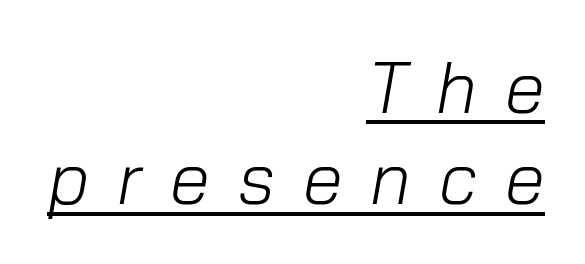
Italic? Definitely — the glyphs are oblique. A typesetter would call this leading conventional body-copy spacing. Notice how a bar underscores the lettering throughout. Proportional: the letters do not fall into vertical columns. Compared with typical body copy, the letter spacing here is much looser.
